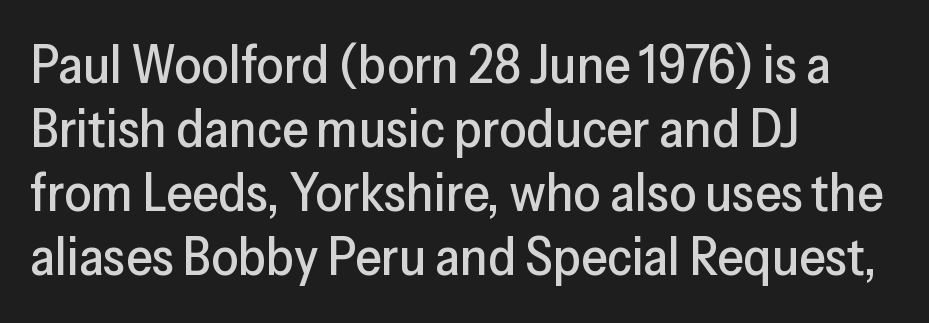
The image shows 53 px sans-serif type, upright; set left-aligned, line spacing 1.21x, normal letter spacing, not underlined; low stroke contrast and a medium x-height.
